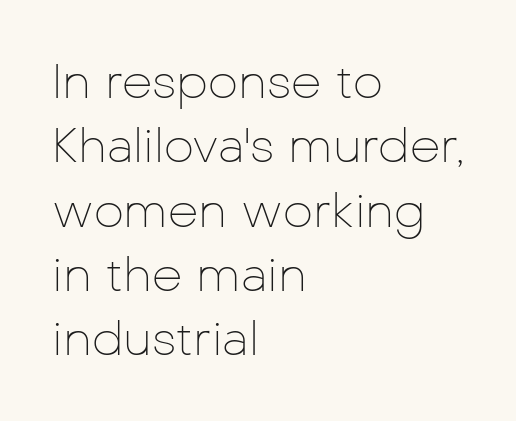
This is the regular roman posture of the typeface. Rule under the text: the space is simply empty. A student would call this left alignment; a typographer would say flush left, rag right. The face looks like a standard text weight, possibly lighter. Typographically, this falls in the sans-serif category. The leading is moderate, giving the passage an even texture.
